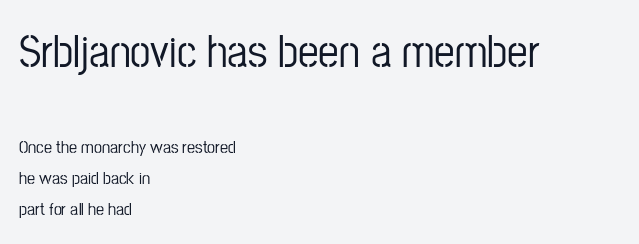
The type sits square on the baseline with zero lean. You could not count columns in this text — the font is proportionally spaced. Casual observation: everything's shoved over to the left. Bigger letters appear in the top chunk; the bottom chunk is reduced.
